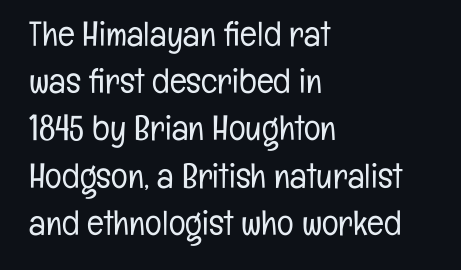
Q: Is the text bold? A: No.
Q: Is the text italic (slanted)? A: No, it is upright.
Q: Is the typeface a serif or a sans-serif typeface? A: Sans-serif.
Q: Is the text underlined? A: No.
Q: How is the paragraph aligned? A: Left-aligned.
Q: Is the spacing between letters normal or unusually wide? A: Normal.
Q: Is the spacing between lines tight, normal or loose? A: Normal.
Q: Width (condensed, normal, or wide)? A: Condensed.
Q: Stroke contrast? A: Low.
Q: x-height? A: Medium.
Q: Monospaced? A: No.
